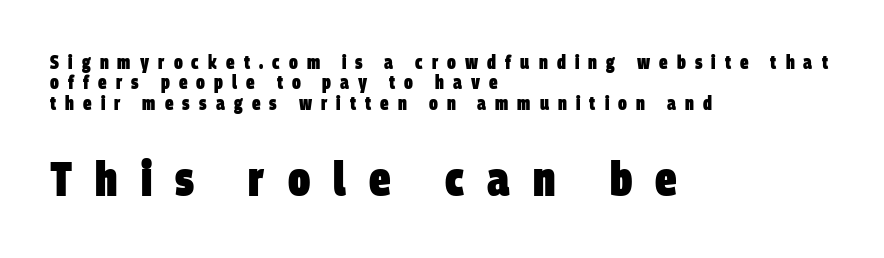
The image shows 48 px heavy, condensed sans-serif type; set left-aligned, tight line spacing (1.07x), unusually wide letter spacing (+0.48 em), not underlined; the second (bottom) block is 2.53x larger; low stroke contrast and a large x-height.
